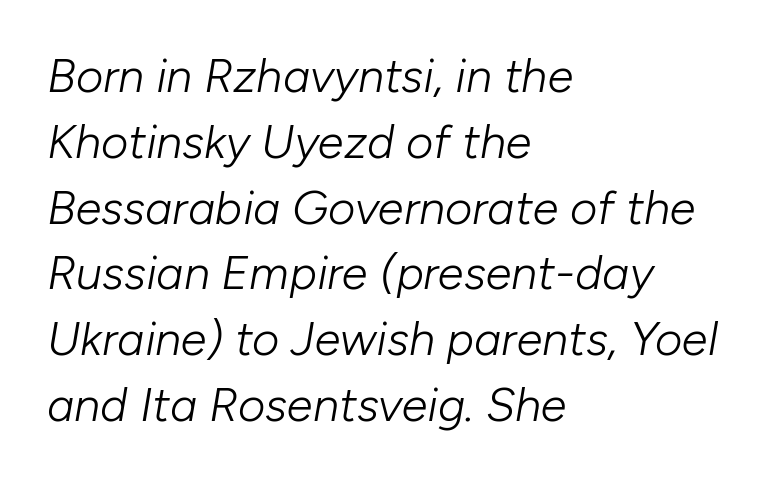
{"italic": "yes", "lean": "right", "slant_degrees": 10, "bold": "no", "weight": "light", "width": "normal", "stroke_contrast": "low", "x_height": "medium", "monospaced": "no", "underline": "no", "align": "left", "line_spacing": "normal", "line_spacing_ratio": 1.4, "letter_spacing": "normal", "letter_spacing_em": 0.0, "glyph_px": 47}
